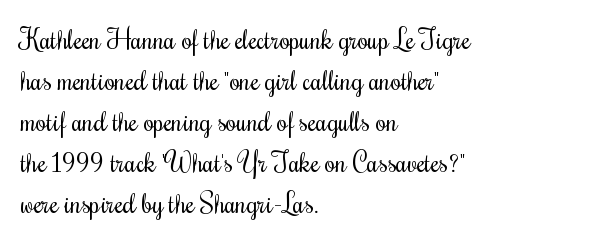
Q: Is the text bold? A: No.
Q: Is the text italic (slanted)? A: Yes.
Q: Is the text underlined? A: No.
Q: How is the paragraph aligned? A: Left-aligned.
Q: Is the spacing between letters normal or unusually wide? A: Normal.
Q: Is the spacing between lines tight, normal or loose? A: Normal.
